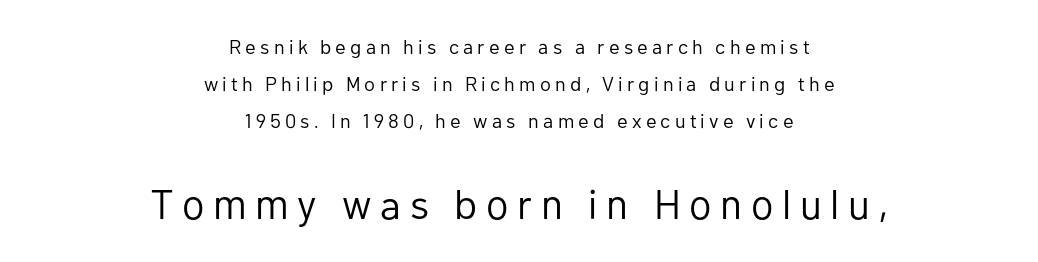
These lines are rendered in a variable-pitch font. The glyphs are unaccompanied by any horizontal stroke below them. Typographically, this falls in the sans-serif category. The paragraph shown floats in the horizontal middle. This sample uses an upright cut, with every glyph sitting square on the baseline. Stems here are at most as thick as an everyday book face.
